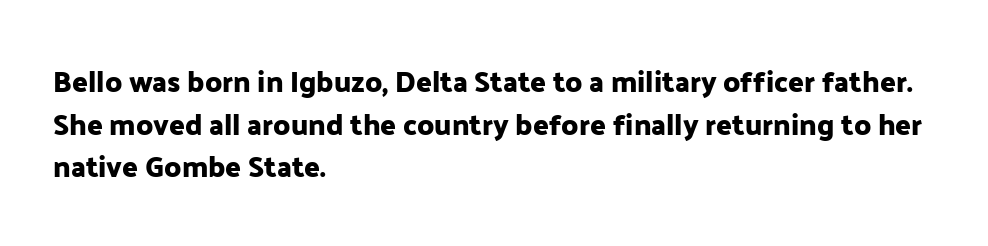
Honestly, there is no underline to notice here at all. Are there feet on the stems? There aren't — it's a sans. The lettering holds an erect, upright posture throughout. One-word summary of the alignment: left. Nothing unusual about the tracking: characters are spaced as the font intends. The space between consecutive lines is moderate.
